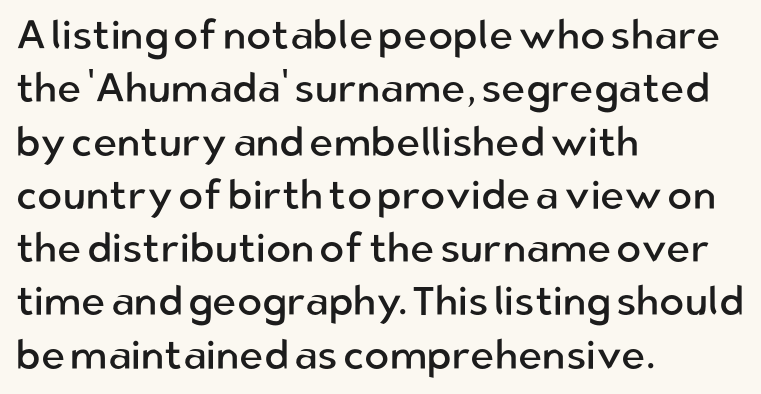
{"serif": "no", "italic": "no", "bold": "no", "weight": "regular", "width": "normal", "stroke_contrast": "low", "x_height": "medium", "monospaced": "no", "underline": "no", "align": "left", "line_spacing": "normal", "line_spacing_ratio": 1.3, "letter_spacing": "normal", "letter_spacing_em": 0.0, "glyph_px": 41}
